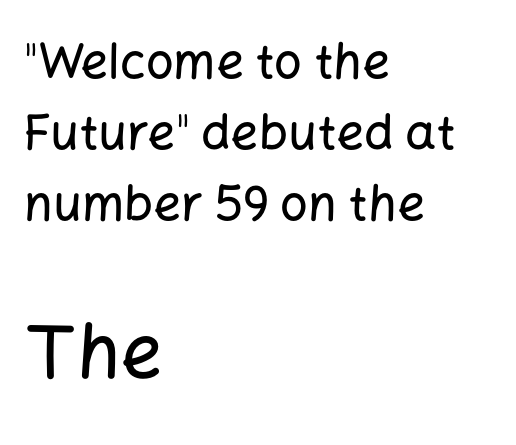
Q: Is the text italic (slanted)? A: No, it is upright.
Q: Is the typeface a serif or a sans-serif typeface? A: Sans-serif.
Q: Is the text underlined? A: No.
Q: How is the paragraph aligned? A: Left-aligned.
Q: Is the spacing between letters normal or unusually wide? A: Normal.
Q: Is the spacing between lines tight, normal or loose? A: Normal.
Q: Which block of text is set in a larger size, the first (top) or the second (bottom)? A: The second (bottom) one.
Q: Width (condensed, normal, or wide)? A: Normal.
Q: Stroke contrast? A: Low.
Q: x-height? A: Medium.
Q: Monospaced? A: No.
